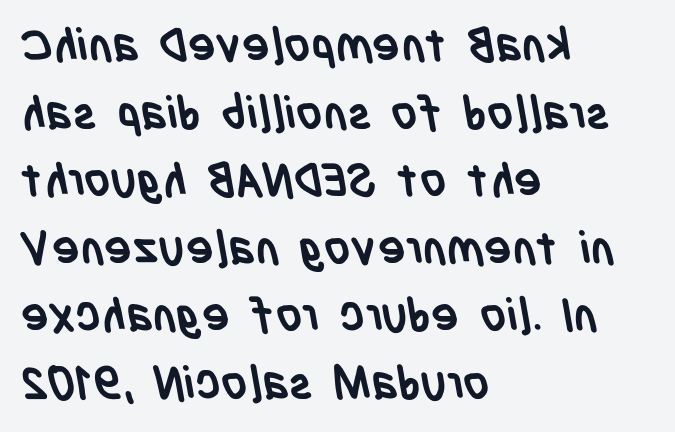
Q: Is the text bold? A: Yes.
Q: Is the typeface a serif or a sans-serif typeface? A: Sans-serif.
Q: Is the text underlined? A: No.
Q: How is the paragraph aligned? A: Left-aligned.
Q: Is the spacing between letters normal or unusually wide? A: Normal.
Q: Is the spacing between lines tight, normal or loose? A: Normal.
Q: Width (condensed, normal, or wide)? A: Condensed.
Q: Stroke contrast? A: Low.
Q: x-height? A: Large.
Q: Monospaced? A: No.
